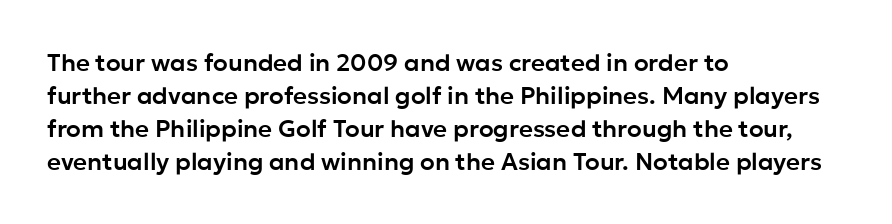
The image shows 24 px text type, upright; set left-aligned, normal line spacing (1.37x), normal letter spacing, not underlined.
